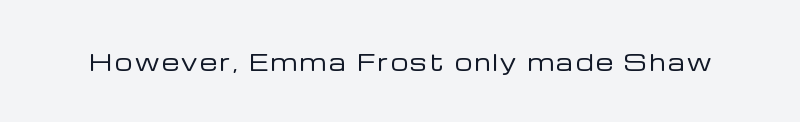
Q: Is the text bold? A: No.
Q: Is the text italic (slanted)? A: No, it is upright.
Q: Is the text underlined? A: No.
